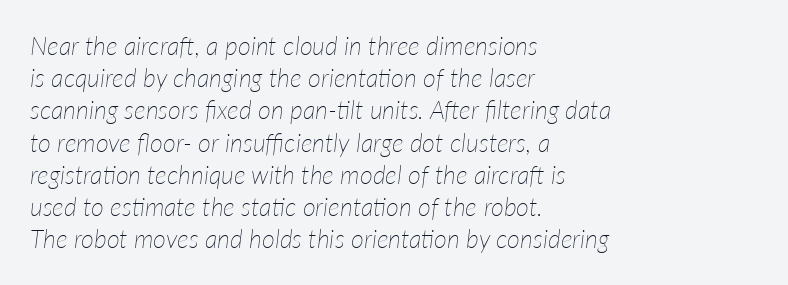
{"italic": "yes", "lean": "right", "slant_degrees": 7, "bold": "no", "underline": "no", "align": "left", "line_spacing": "normal", "line_spacing_ratio": 1.29, "letter_spacing": "normal", "letter_spacing_em": 0.0, "glyph_px": 25}
